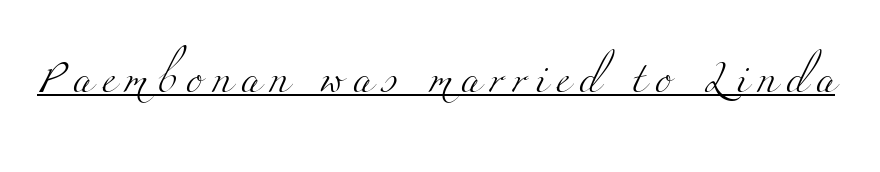
Q: Is the text bold? A: No.
Q: Is the text underlined? A: Yes.
Q: Is the spacing between letters normal or unusually wide? A: Unusually wide.
Q: Width (condensed, normal, or wide)? A: Wide.
Q: Stroke contrast? A: Medium.
Q: x-height? A: Small.
Q: Monospaced? A: No.
